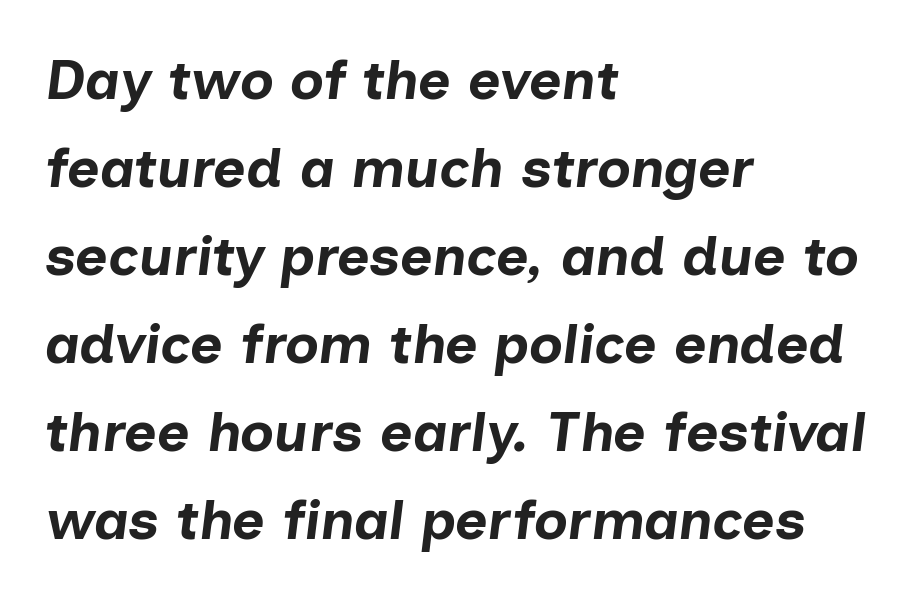
{"italic": "yes", "lean": "right", "slant_degrees": 7, "bold": "yes", "weight": "bold", "width": "normal", "stroke_contrast": "low", "x_height": "medium", "monospaced": "no", "underline": "no", "align": "left", "line_spacing": "normal", "line_spacing_ratio": 1.57, "letter_spacing": "normal", "letter_spacing_em": 0.0, "glyph_px": 56}
